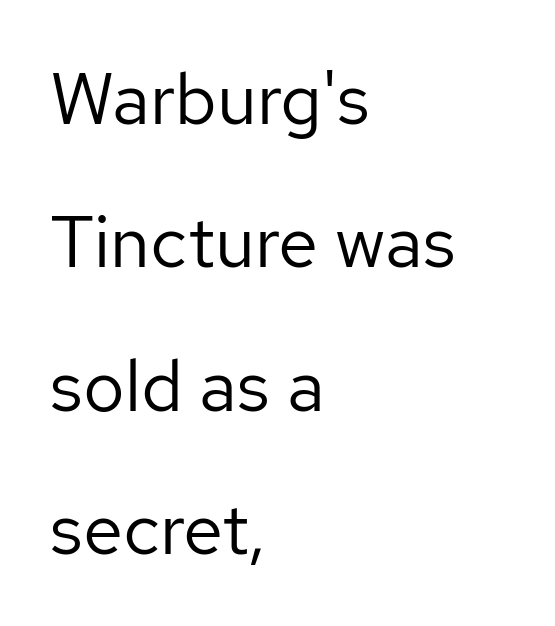
{"serif": "no", "italic": "no", "bold": "no", "weight": "regular", "width": "normal", "stroke_contrast": "low", "x_height": "medium", "monospaced": "no", "underline": "no", "align": "left", "line_spacing": "loose", "line_spacing_ratio": 1.99, "letter_spacing": "normal", "letter_spacing_em": 0.0, "glyph_px": 72}
